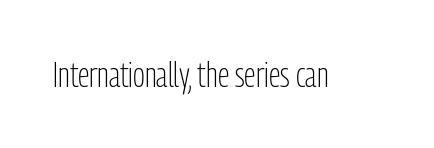
The image shows 35 px light, condensed sans-serif type, upright; set normal letter spacing, not underlined; low stroke contrast and a medium x-height.
